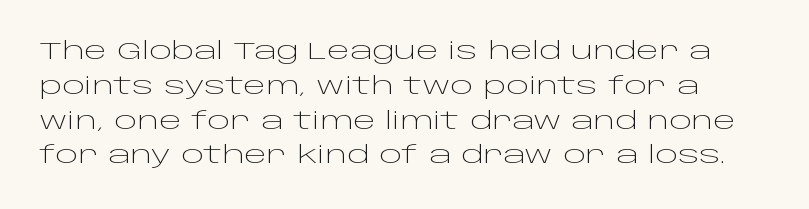
Q: Is the text bold? A: No.
Q: Is the text italic (slanted)? A: No, it is upright.
Q: Is the text underlined? A: No.
Q: Is the spacing between letters normal or unusually wide? A: Normal.
Q: Is the spacing between lines tight, normal or loose? A: Normal.
